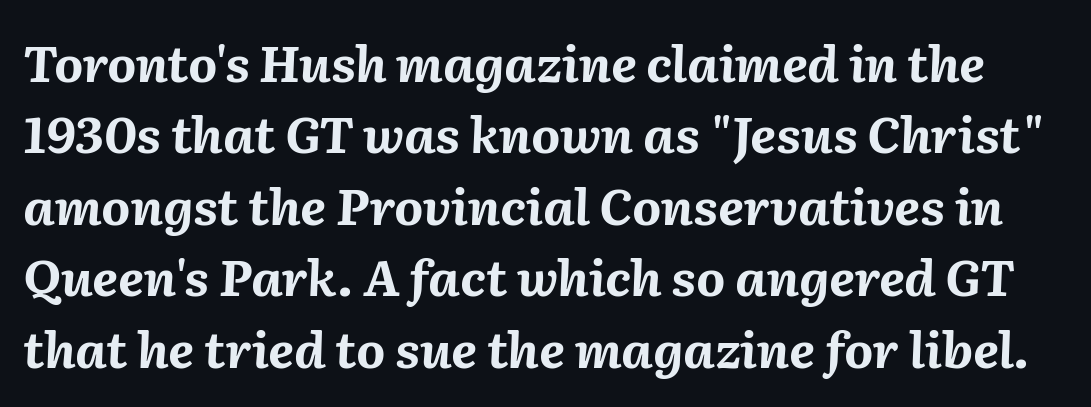
Is the letter spacing exaggerated? No — it looks like the ordinary default. The rendering uses a bold face; every stroke is thick and dark. The designer left line spacing at the default. A typesetter would call this proportional, since set widths differ per character. Descenders hang freely into open space.
